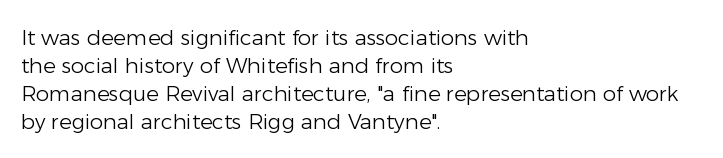
The image shows 21 px text type, upright; set left-aligned, normal line spacing (1.33x), normal letter spacing, not underlined.
